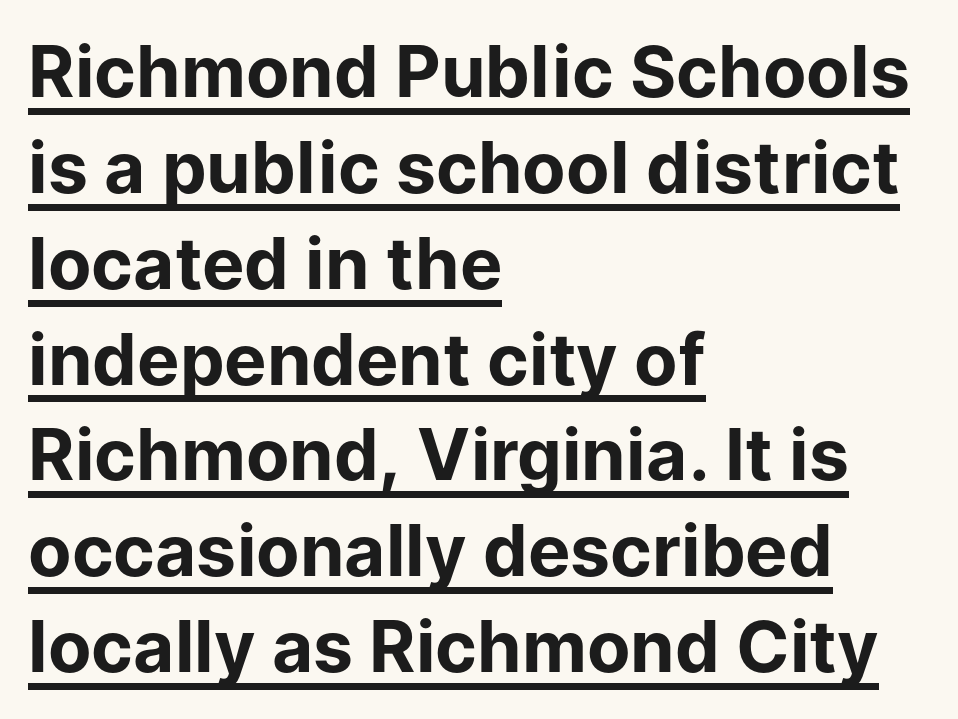
Inter-character spacing is left at the font's built-in metrics. Leading: standard. Reading down the block, your eye returns to a fixed left position each line. The passage shown is typed in a proportional face where columns would drift. The glyphs are accompanied by a horizontal stroke just below them.
